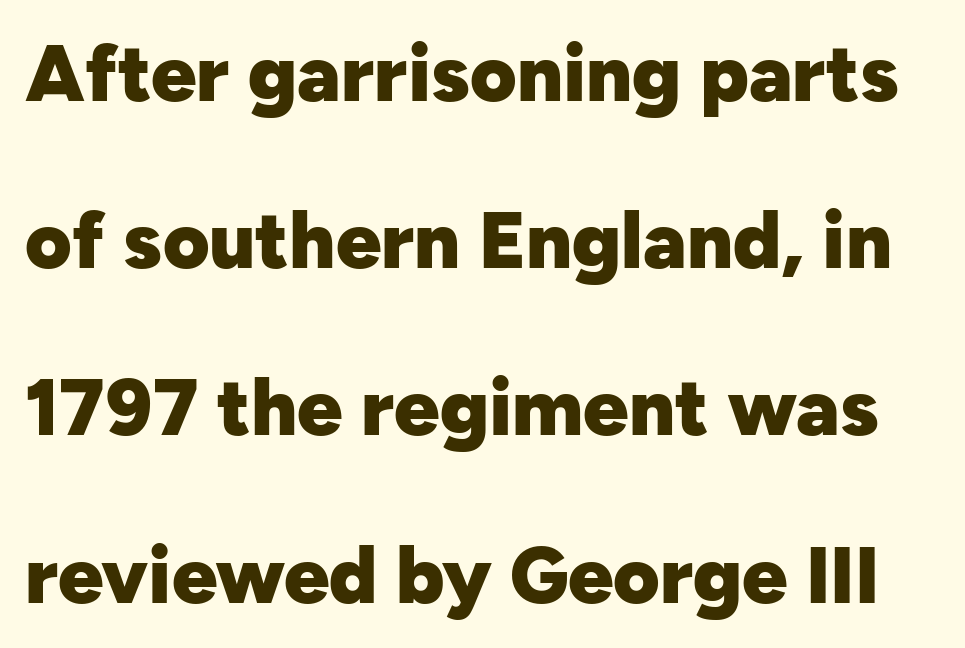
Q: Is the text bold? A: Yes.
Q: Is the text italic (slanted)? A: No, it is upright.
Q: Is the typeface a serif or a sans-serif typeface? A: Sans-serif.
Q: Is the text underlined? A: No.
Q: Is the spacing between letters normal or unusually wide? A: Normal.
Q: Is the spacing between lines tight, normal or loose? A: Loose.
Q: Width (condensed, normal, or wide)? A: Normal.
Q: Stroke contrast? A: Low.
Q: x-height? A: Medium.
Q: Monospaced? A: No.
